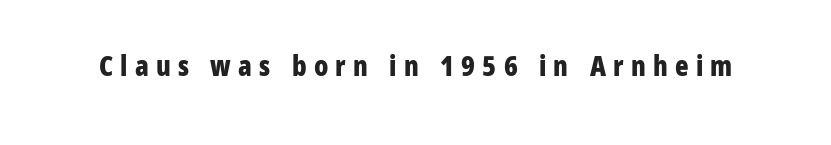
Q: Is the text bold? A: Yes.
Q: Is the text italic (slanted)? A: No, it is upright.
Q: Is the typeface a serif or a sans-serif typeface? A: Sans-serif.
Q: Is the text underlined? A: No.
Q: Is the spacing between letters normal or unusually wide? A: Unusually wide.
Q: Width (condensed, normal, or wide)? A: Condensed.
Q: Stroke contrast? A: Low.
Q: x-height? A: Medium.
Q: Monospaced? A: No.
